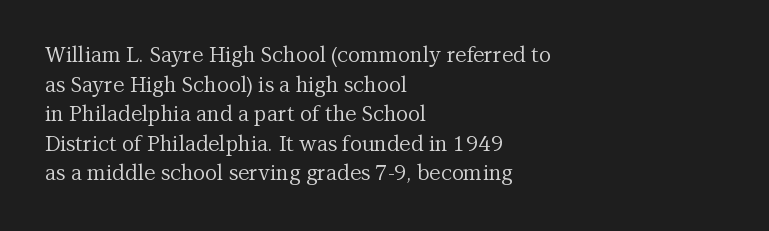
Quick note: underline off. Do the letters lean? They stand straight. The text block is weighted toward the left margin, trailing off unevenly rightward. This rendering leaves character spacing at its baseline value. Vertical spacing — default.
